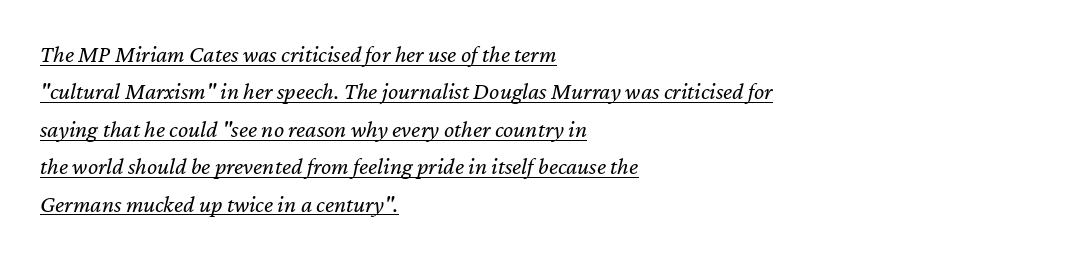
The paragraph shown leans on its left margin. Posture: slanted. Notice how descenders clear the ascenders below comfortably — that's standard leading. Glyph-to-glyph distance matches everyday printed text. Vertical stems look standard width or narrower in stroke.
